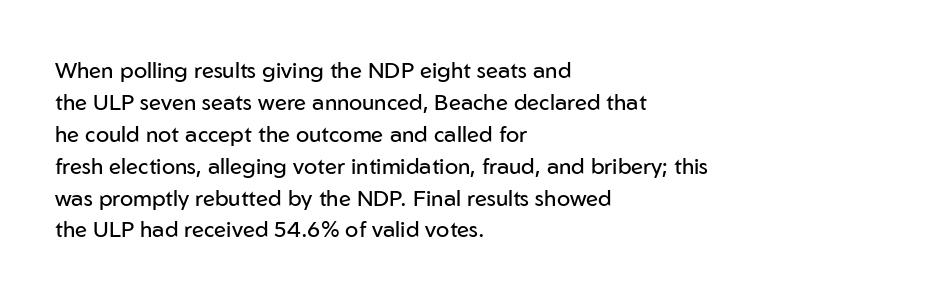
This sample uses an upright cut, with every glyph sitting square on the baseline. Check the space under the baseline: it is left empty. These lines are set flush left with a ragged right edge. Weight: not bold — regular or lighter.
